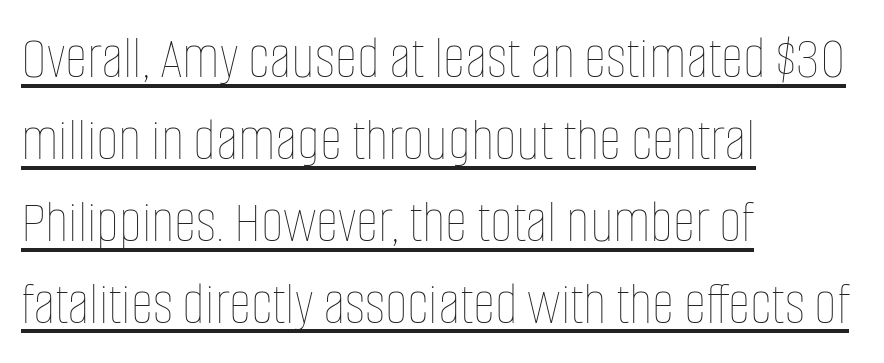
Q: Is the text bold? A: No.
Q: Is the text italic (slanted)? A: No, it is upright.
Q: Is the text underlined? A: Yes.
Q: How is the paragraph aligned? A: Left-aligned.
Q: Is the spacing between letters normal or unusually wide? A: Normal.
Q: Is the spacing between lines tight, normal or loose? A: Normal.
Q: Width (condensed, normal, or wide)? A: Condensed.
Q: Stroke contrast? A: Low.
Q: x-height? A: Large.
Q: Monospaced? A: No.
